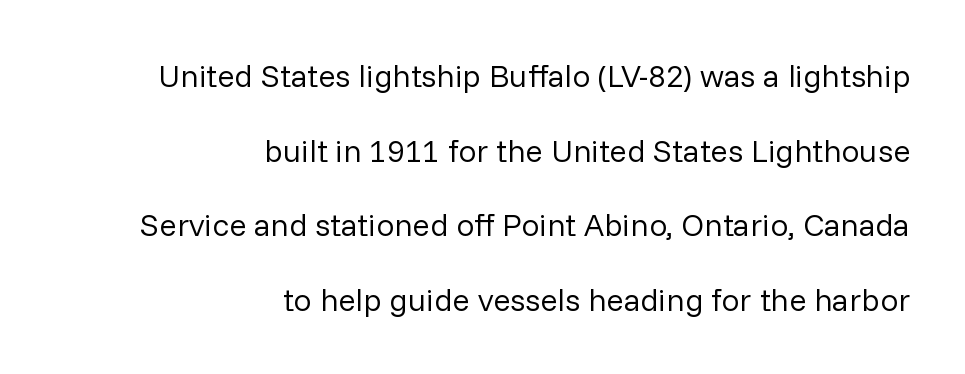
{"serif": "no", "italic": "no", "bold": "no", "weight": "regular", "width": "normal", "stroke_contrast": "low", "x_height": "medium", "monospaced": "no", "underline": "no", "align": "right", "line_spacing": "loose", "line_spacing_ratio": 2.33, "letter_spacing": "normal", "letter_spacing_em": 0.0, "glyph_px": 32}
